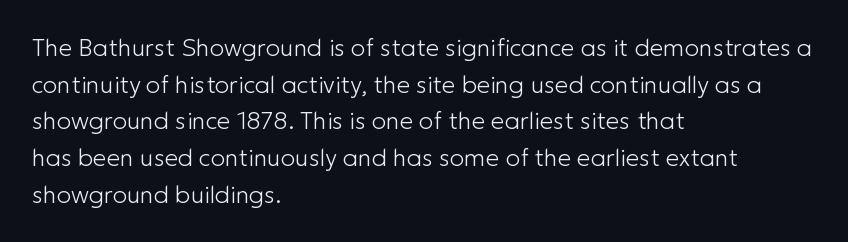
{"italic": "no", "bold": "no", "underline": "no", "align": "left", "line_spacing": "normal", "line_spacing_ratio": 1.53, "letter_spacing": "normal", "letter_spacing_em": 0.0, "glyph_px": 24}
